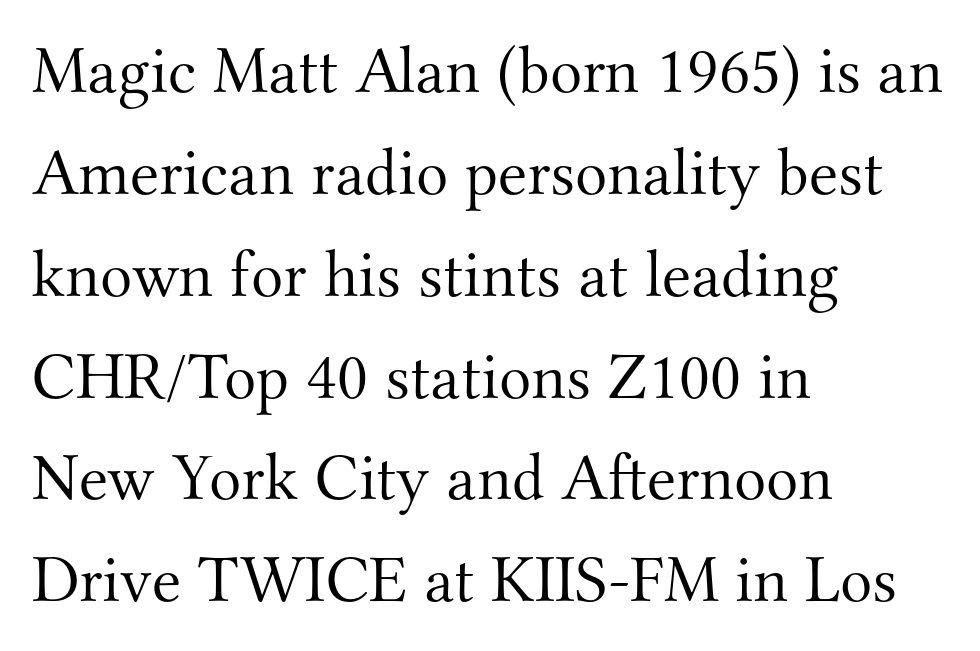
The image shows 67 px light serif type, upright; set left-aligned, normal line spacing (1.52x), normal letter spacing, not underlined; medium stroke contrast and a small x-height.
